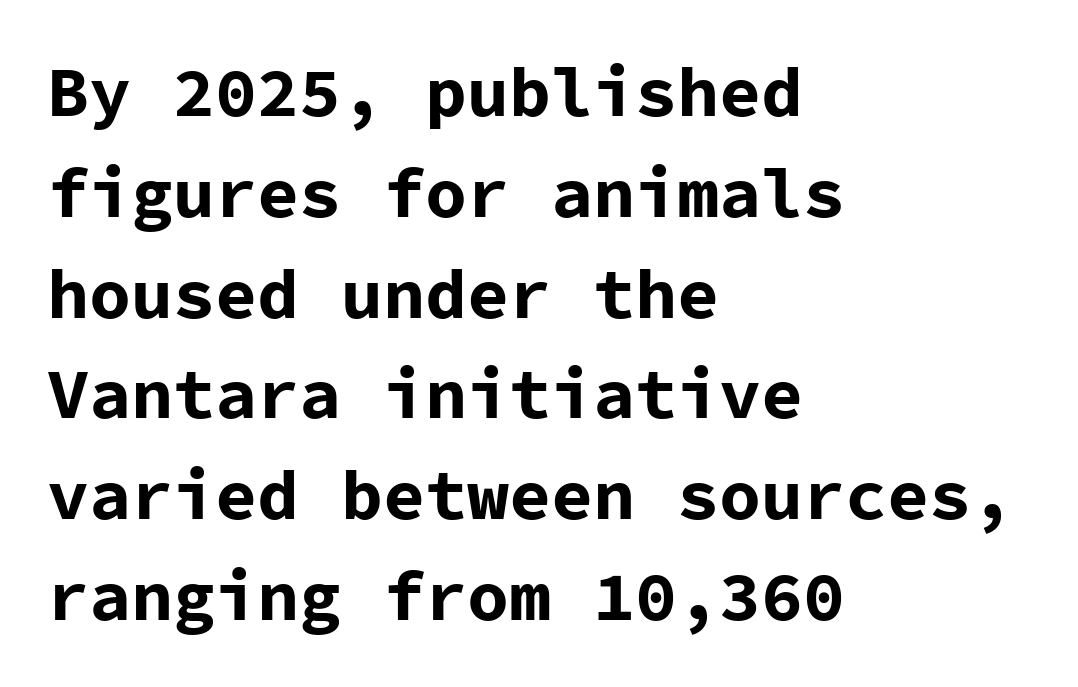
Heavy-handed strokes throughout: this text is bold. The line-height multiplier appears to be the usual default. The rendering anchors every line to the left-hand side. Beneath every word, the page is bare. Designer's note — italics off, roman on. The typeface chosen for these lines omits serifs.
